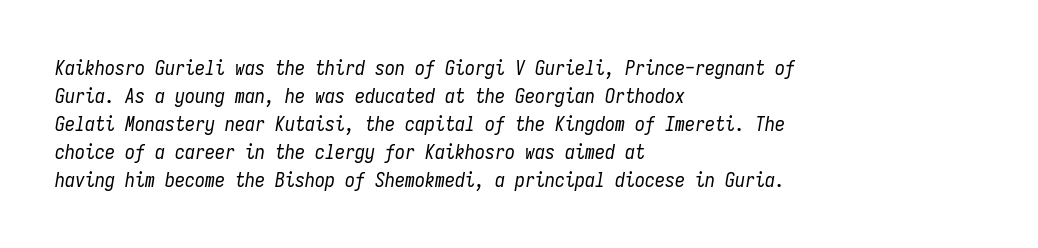
No letter is thick-stroked: the sample isn't bold. What's the leading like? Ordinary, nothing unusual. A typesetter would mark this as italic. Between one letter and the next there's only the usual sliver of space.
